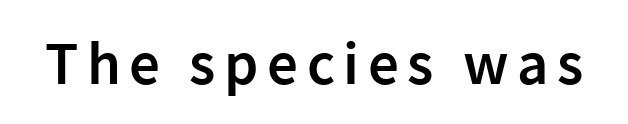
Nope, not italic — everything's standing straight. Decoration check: the copy has no underline. Here the designer chose a conventional face with non-uniform glyph widths. The typeface chosen for these lines omits serifs. This is the in-between weight designers call semibold or demi.
